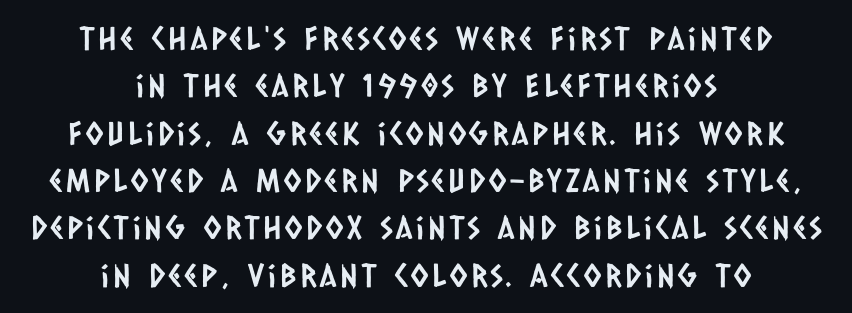
The image shows 32 px condensed sans-serif type; set centered, normal line spacing (1.48x), not underlined; low stroke contrast and a large x-height.
